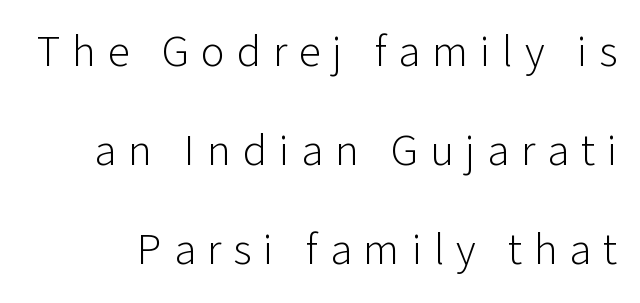
{"serif": "no", "italic": "no", "bold": "no", "weight": "light", "width": "normal", "stroke_contrast": "low", "x_height": "medium", "monospaced": "no", "underline": "no", "line_spacing": "loose", "line_spacing_ratio": 2.2, "letter_spacing": "wide", "letter_spacing_em": 0.26, "glyph_px": 45}
